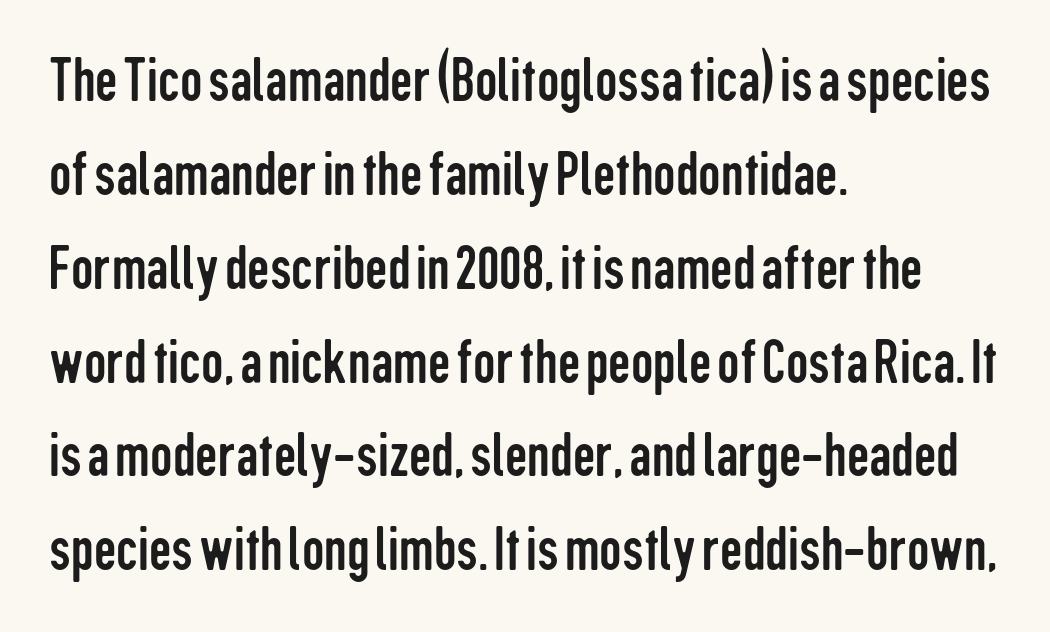
The image shows 63 px regular-weight, condensed sans-serif type, upright; set left-aligned, normal line spacing (1.49x), normal letter spacing, not underlined; low stroke contrast and a medium x-height.
